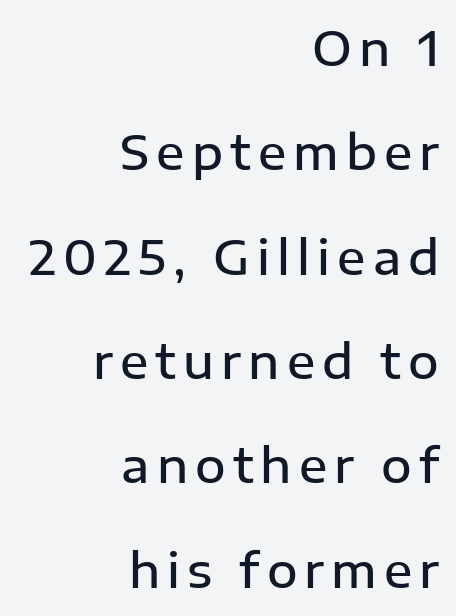
The image shows 47 px semibold sans-serif type, upright; set right-aligned, loose line spacing (2.22x), not underlined; low stroke contrast and a medium x-height.
